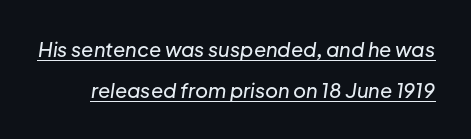
Each line of the rendering has a horizontal stroke beneath the glyphs. These lines were composed using italics. Reading down the column, the eye jumps a long way to each next line. In terms of letterspacing, this is plain default setting.
